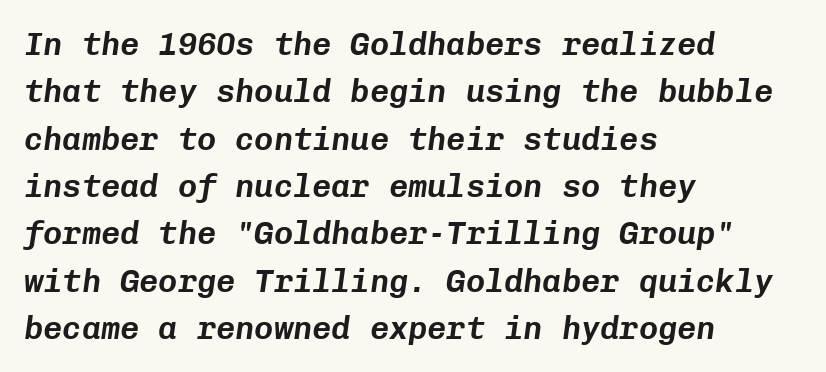
The letters sit at their default tracking, neither squeezed nor spread. The line-height multiplier appears to be the usual default. Rule under the text: the space is simply empty. Think of a typewriter: that constant character pitch is what you see here. Teacher's note: observe the even left margin — that is flush-left alignment.
